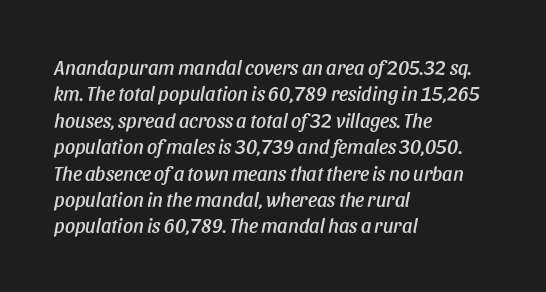
Q: Is the text italic (slanted)? A: Yes, it leans right by about 11 degrees.
Q: Is the text underlined? A: No.
Q: How is the paragraph aligned? A: Left-aligned.
Q: Is the spacing between letters normal or unusually wide? A: Normal.
Q: Is the spacing between lines tight, normal or loose? A: Normal.
